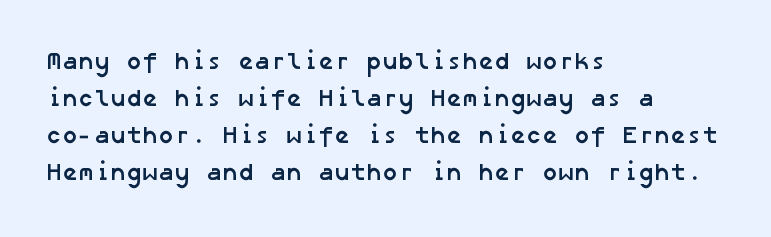
The image shows 24 px bold type; set left-aligned, normal line spacing (1.54x), normal letter spacing, not underlined.
